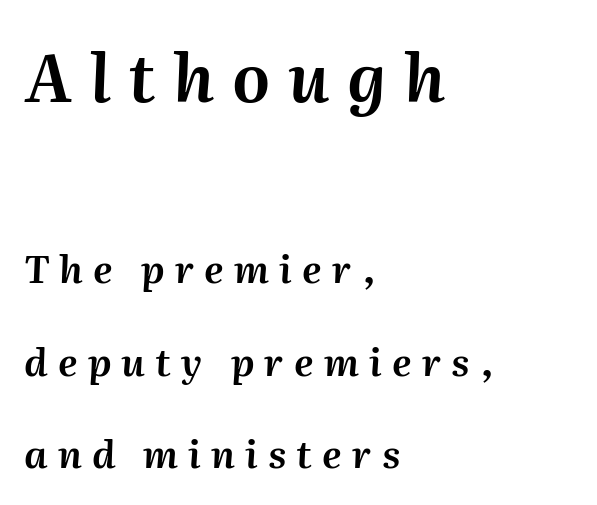
{"italic": "yes", "lean": "right", "slant_degrees": 2, "width": "normal", "stroke_contrast": "medium", "x_height": "medium", "monospaced": "no", "underline": "no", "align": "left", "line_spacing": "loose", "line_spacing_ratio": 2.44, "letter_spacing": "wide", "letter_spacing_em": 0.27, "larger_block": "first", "size_ratio": 1.74, "glyph_px": 66}
